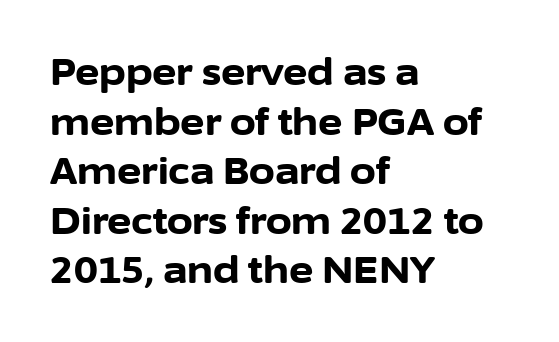
A normal amount of white space separates one row of letters from the next. The strip under each line holds only bare page. The lettering stays uniformly vertical, giving the passage a roman look. A typesetter would call this zero additional tracking. A typesetter would call this proportional, since set widths differ per character.
